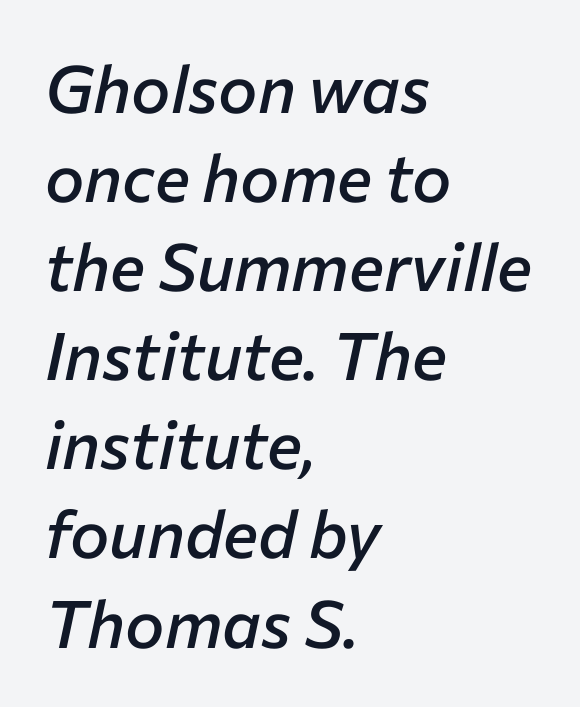
{"italic": "yes", "lean": "right", "slant_degrees": 12, "bold": "semi", "weight": "semibold", "width": "normal", "stroke_contrast": "low", "x_height": "medium", "monospaced": "no", "underline": "no", "align": "left", "line_spacing": "normal", "line_spacing_ratio": 1.35, "letter_spacing": "normal", "letter_spacing_em": 0.0, "glyph_px": 66}
